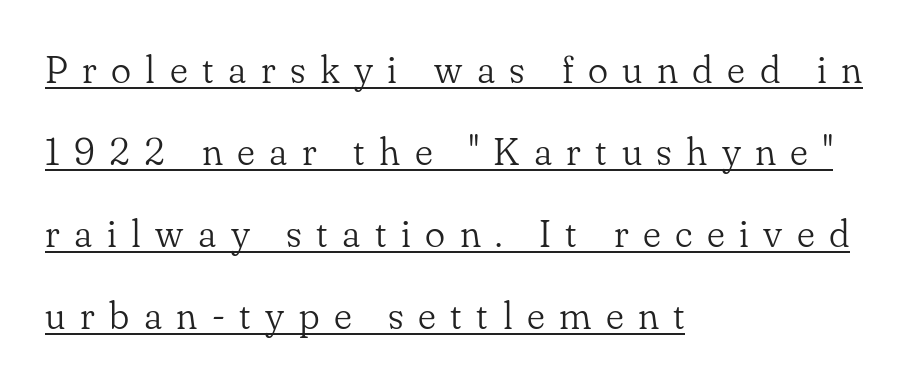
The image shows 38 px light serif type, upright; set left-aligned, loose line spacing (2.16x), unusually wide letter spacing (+0.38 em), underlined; low stroke contrast and a small x-height.
